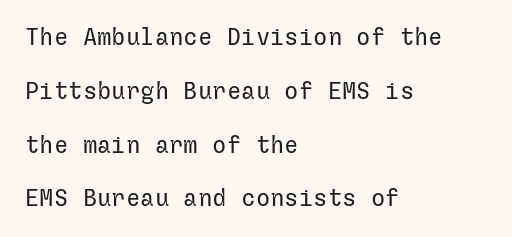
There is no visible air inserted between adjacent glyphs. Check the space under the baseline: it is left empty. Caption: multi-line text, flush left, ragged right. Interline gaps are noticeably wide in this sample.
